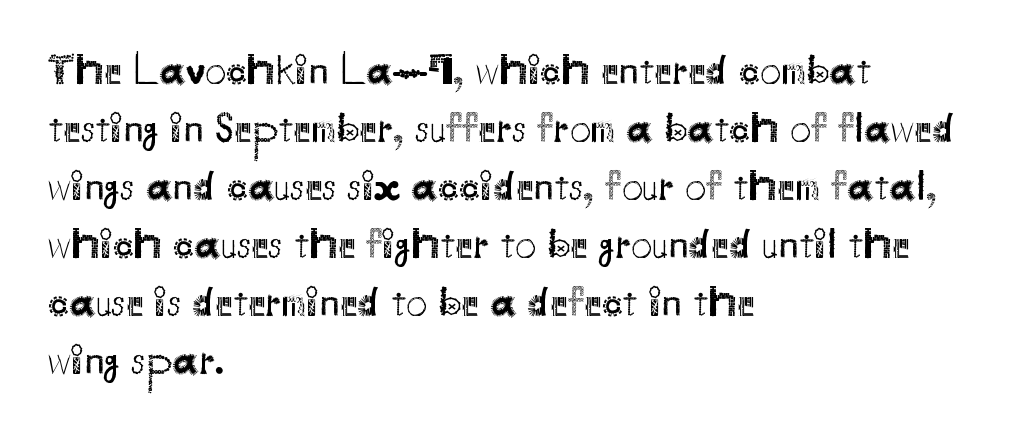
The image shows 42 px regular-weight sans-serif type, upright; set left-aligned, normal line spacing (1.38x), normal letter spacing, not underlined; medium stroke contrast and a small x-height.
